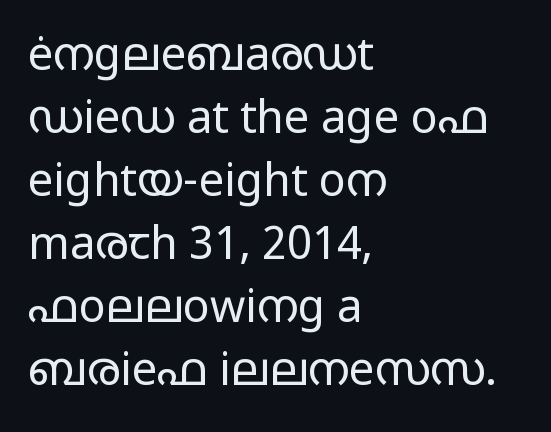
Nobody touched the tracking dial on this one. Look at the bottom of the vertical strokes: they stop flat, with no serifs. The leading is moderate, giving the passage an even texture. The face used here is proportionally spaced, like ordinary book or web type. Descenders hang freely into open space. Each line starts at the same left margin while the right side varies.
